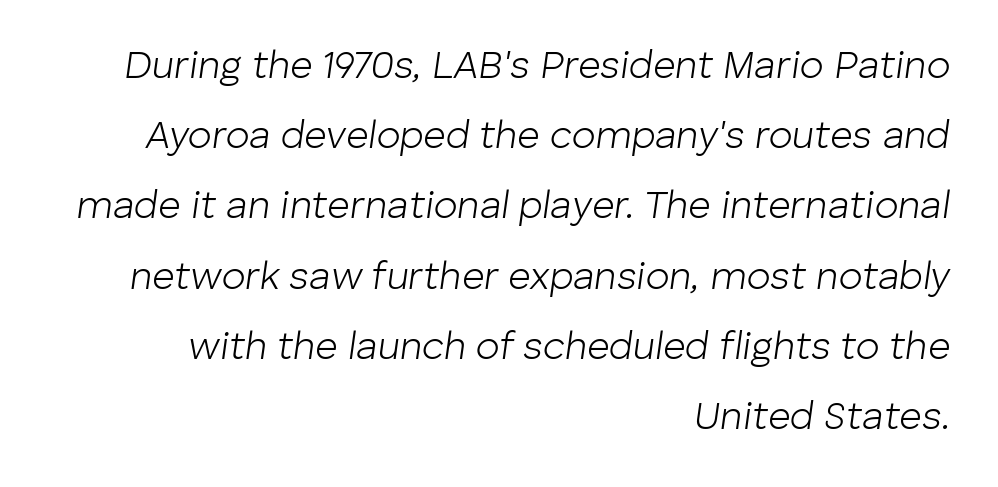
{"italic": "yes", "lean": "right", "slant_degrees": 8, "bold": "no", "weight": "light", "width": "normal", "stroke_contrast": "low", "x_height": "medium", "monospaced": "no", "underline": "no", "align": "right", "line_spacing_ratio": 1.8, "letter_spacing": "normal", "letter_spacing_em": 0.0, "glyph_px": 39}
